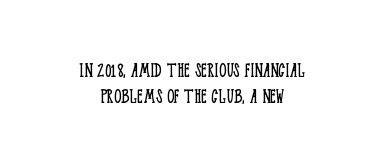
{"italic": "no", "bold": "no", "underline": "no", "align": "center", "line_spacing_ratio": 1.17, "letter_spacing": "normal", "letter_spacing_em": 0.0, "glyph_px": 22}
